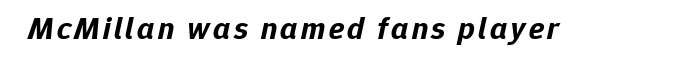
{"italic": "yes", "lean": "right", "slant_degrees": 12, "bold": "yes", "weight": "bold", "width": "normal", "stroke_contrast": "low", "x_height": "medium", "monospaced": "no", "underline": "no", "glyph_px": 32}
